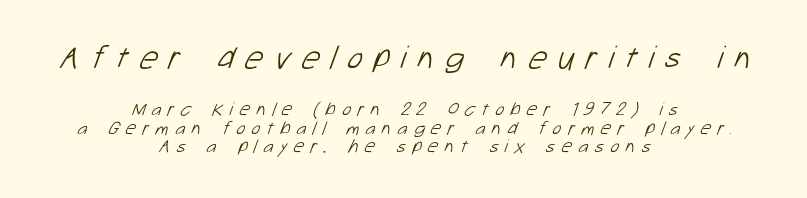
The image shows 33 px light sans-serif type; set centered, tight line spacing (0.97x), unusually wide letter spacing (+0.33 em), not underlined; the first (top) block is 1.74x larger; low stroke contrast and a medium x-height.
